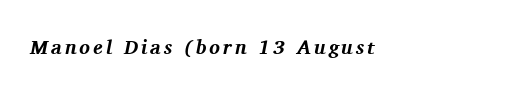
The image shows 20 px bold type, italic (leaning right); set left-aligned, not underlined.
